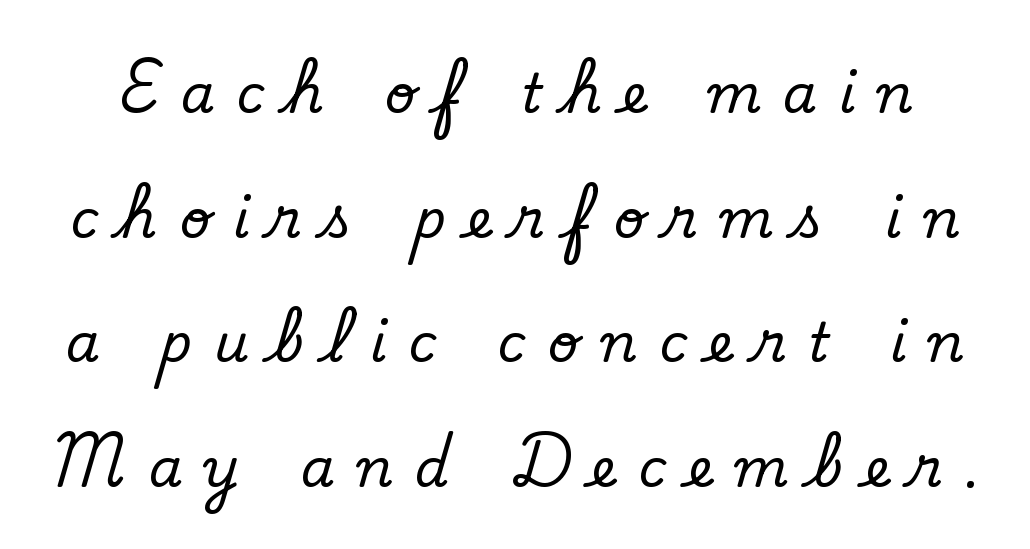
Each letter keeps its own natural width here, so spacing adapts to shape. This rendering widens character spacing well past its baseline value. Underlining? Definitely not there.
